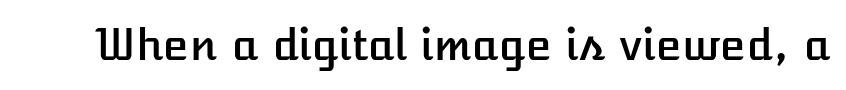
Q: Is the text italic (slanted)? A: No, it is upright.
Q: Is the text underlined? A: No.
Q: Is the spacing between letters normal or unusually wide? A: Normal.
Q: Width (condensed, normal, or wide)? A: Normal.
Q: Stroke contrast? A: Low.
Q: x-height? A: Medium.
Q: Monospaced? A: No.
